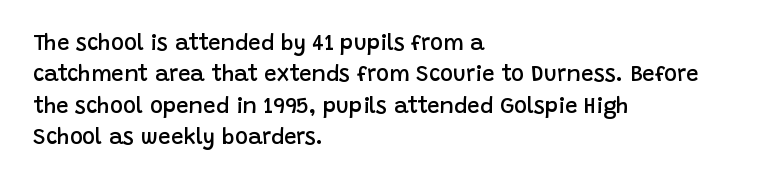
{"italic": "no", "bold": "semi", "underline": "no", "align": "left", "line_spacing": "normal", "line_spacing_ratio": 1.43, "letter_spacing": "normal", "letter_spacing_em": 0.0, "glyph_px": 22}
